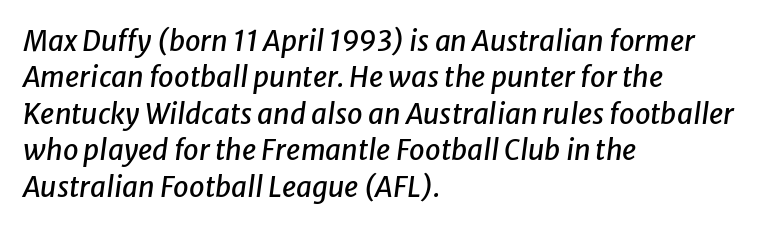
The image shows 28 px text type, italic (leaning right); set left-aligned, normal line spacing (1.3x), normal letter spacing, not underlined; low stroke contrast and a medium x-height.
